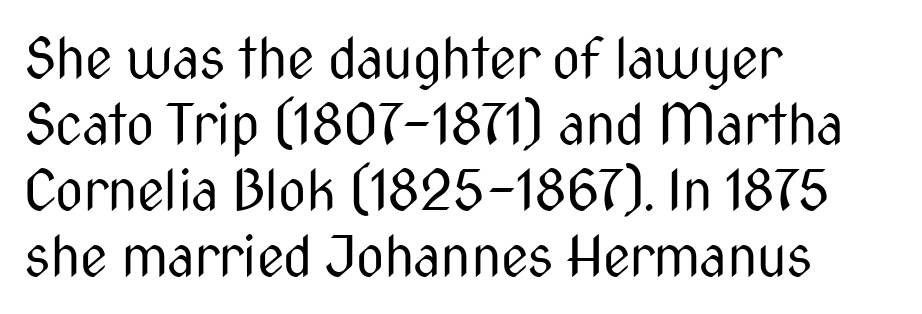
{"serif": "no", "italic": "no", "bold": "no", "weight": "regular", "width": "condensed", "stroke_contrast": "medium", "x_height": "medium", "monospaced": "no", "underline": "no", "align": "left", "line_spacing_ratio": 1.2, "letter_spacing": "normal", "letter_spacing_em": 0.0, "glyph_px": 55}
